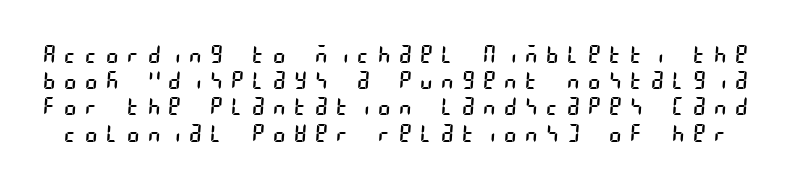
Q: Is the text bold? A: No.
Q: Is the text underlined? A: No.
Q: Is the spacing between letters normal or unusually wide? A: Unusually wide.
Q: Is the spacing between lines tight, normal or loose? A: Tight.
